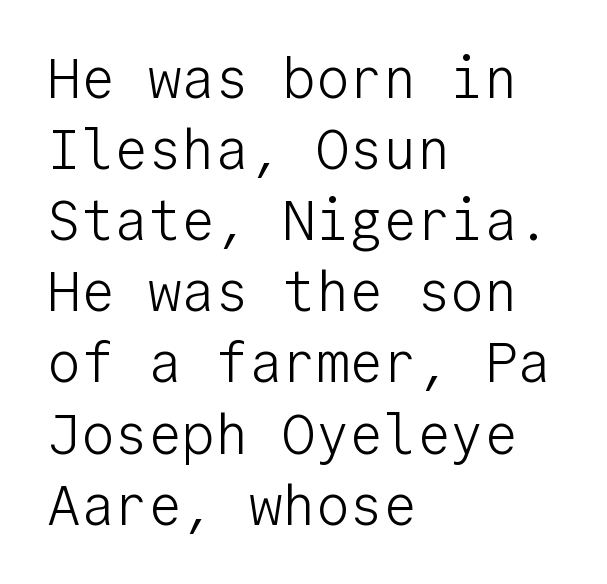
Q: Is the text bold? A: No.
Q: Is the text italic (slanted)? A: No, it is upright.
Q: Is the typeface a serif or a sans-serif typeface? A: Sans-serif.
Q: Is the text underlined? A: No.
Q: How is the paragraph aligned? A: Left-aligned.
Q: Is the spacing between letters normal or unusually wide? A: Normal.
Q: Is the spacing between lines tight, normal or loose? A: Normal.
Q: Width (condensed, normal, or wide)? A: Normal.
Q: Stroke contrast? A: Low.
Q: x-height? A: Medium.
Q: Monospaced? A: Yes.
